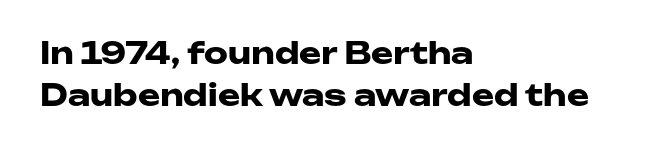
{"serif": "no", "italic": "no", "bold": "yes", "weight": "heavy", "width": "wide", "stroke_contrast": "low", "x_height": "medium", "monospaced": "no", "underline": "no", "align": "left", "line_spacing": "normal", "line_spacing_ratio": 1.41, "letter_spacing": "normal", "letter_spacing_em": 0.0, "glyph_px": 30}
